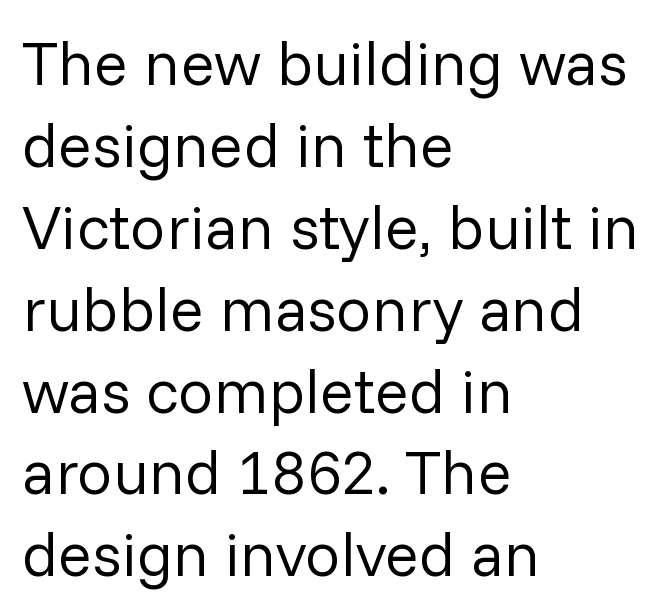
{"serif": "no", "italic": "no", "bold": "no", "weight": "regular", "width": "normal", "stroke_contrast": "low", "x_height": "medium", "monospaced": "no", "underline": "no", "align": "left", "line_spacing": "normal", "line_spacing_ratio": 1.3, "letter_spacing": "normal", "letter_spacing_em": 0.0, "glyph_px": 63}
